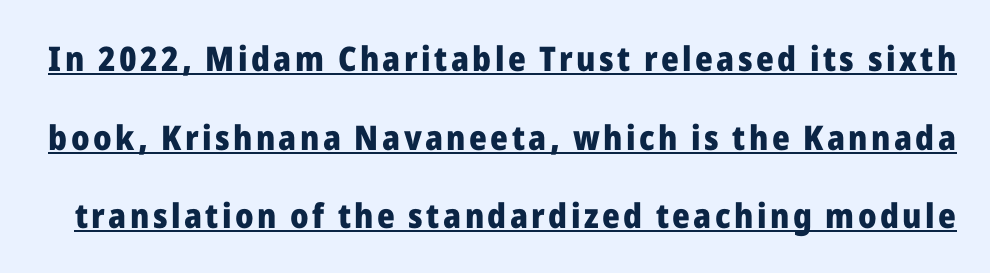
Rows of type keep a wide berth in the vertical direction. The rendering uses the underline text-decoration. The strokes are fattened all the way to bold. You can tell it's not italic because the verticals are truly vertical.
